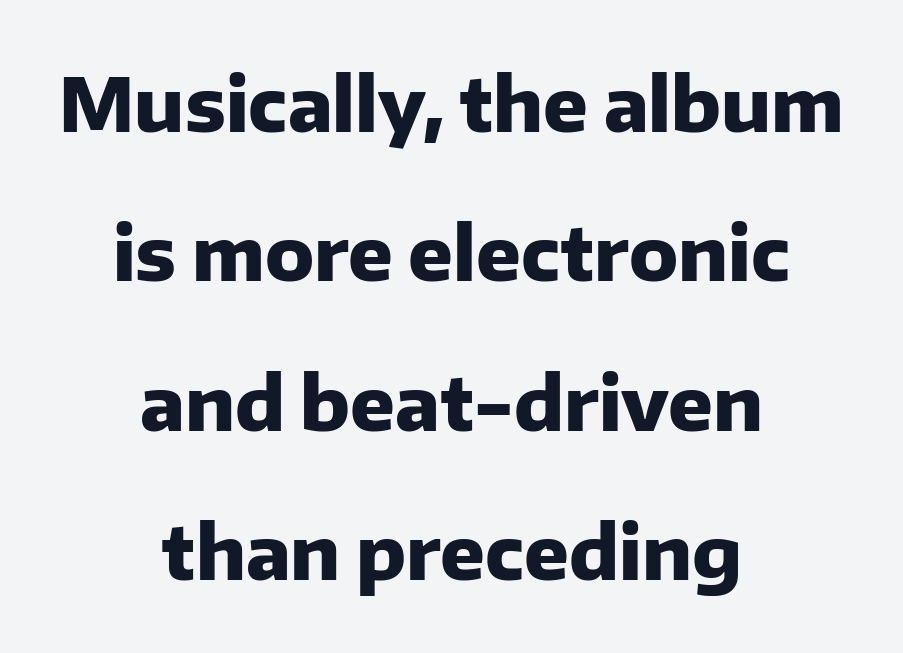
Q: Is the text bold? A: Yes.
Q: Is the text italic (slanted)? A: No, it is upright.
Q: Is the typeface a serif or a sans-serif typeface? A: Sans-serif.
Q: Is the text underlined? A: No.
Q: How is the paragraph aligned? A: Centered.
Q: Is the spacing between letters normal or unusually wide? A: Normal.
Q: Is the spacing between lines tight, normal or loose? A: Loose.
Q: Width (condensed, normal, or wide)? A: Normal.
Q: Stroke contrast? A: Low.
Q: x-height? A: Medium.
Q: Monospaced? A: No.
